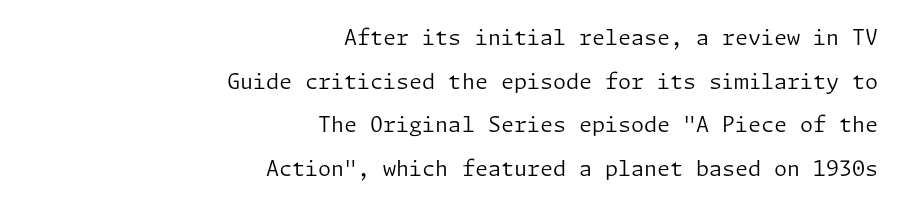
The image shows 21 px text type, upright; set right-aligned, loose line spacing (2.08x), normal letter spacing, not underlined.
